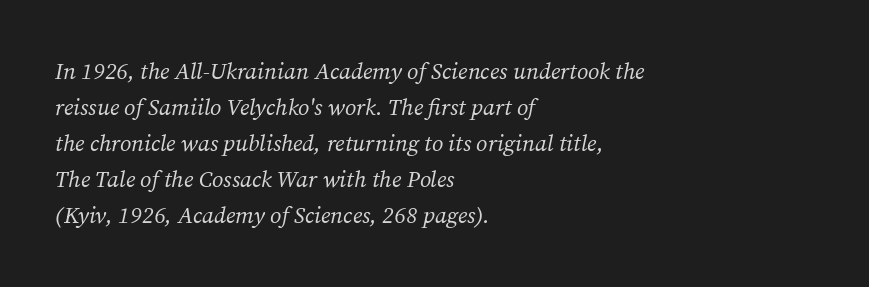
Q: Is the text bold? A: No.
Q: Is the text italic (slanted)? A: Yes, it leans right by about 12 degrees.
Q: Is the text underlined? A: No.
Q: How is the paragraph aligned? A: Left-aligned.
Q: Is the spacing between letters normal or unusually wide? A: Normal.
Q: Is the spacing between lines tight, normal or loose? A: Normal.
